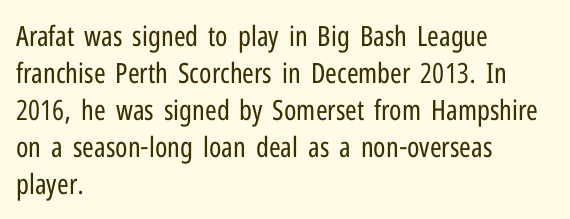
Beneath every word, the page is bare. This sample has the flowing, uneven cadence of proportional lettering. Unlike a traditional serif, this face leaves its strokes unadorned. The strokes are not fattened; the text isn't bold. One glance says typical: line gaps are just what's usual.
